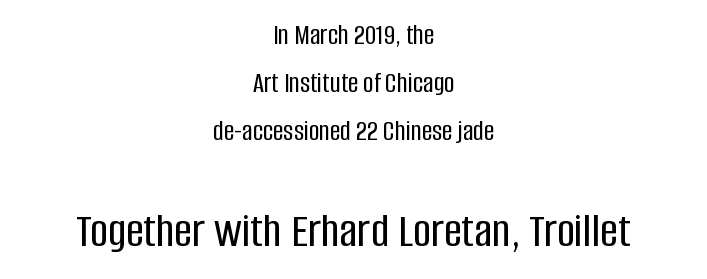
Spacing between characters is what you'd get straight out of the box. How would I describe the line gaps? Plain and ordinary. Observe the absence of serifs on each vertical stroke in this sample. This rendering features lettering with no underline.
